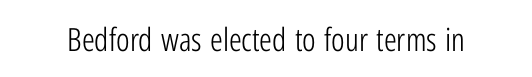
Q: Is the text bold? A: No.
Q: Is the text italic (slanted)? A: No, it is upright.
Q: Is the typeface a serif or a sans-serif typeface? A: Sans-serif.
Q: Is the text underlined? A: No.
Q: Is the spacing between letters normal or unusually wide? A: Normal.
Q: Width (condensed, normal, or wide)? A: Condensed.
Q: Stroke contrast? A: Low.
Q: x-height? A: Medium.
Q: Monospaced? A: No.
